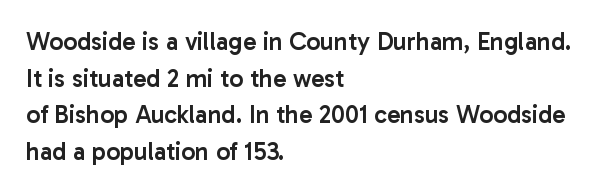
Q: Is the text bold? A: Semi-bold.
Q: Is the text italic (slanted)? A: No, it is upright.
Q: Is the text underlined? A: No.
Q: How is the paragraph aligned? A: Left-aligned.
Q: Is the spacing between letters normal or unusually wide? A: Normal.
Q: Is the spacing between lines tight, normal or loose? A: Normal.
